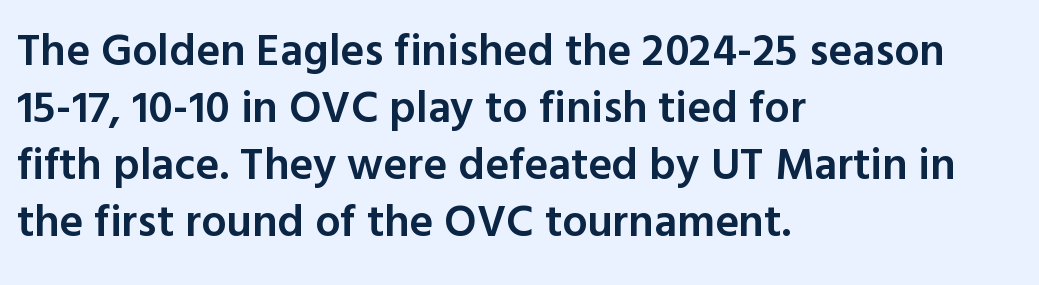
Teacher's note: observe the even left margin — that is flush-left alignment. Style check: upright. Varying glyph widths throughout — classic text-font behaviour. The face used here is rendered with its standard letterfit. The typeface chosen for these lines omits serifs. This rendering features lettering with no underline.
